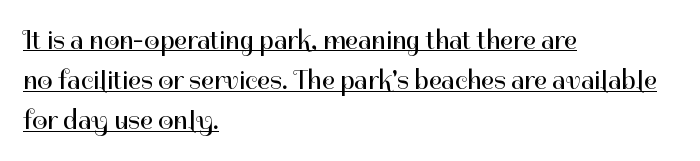
{"italic": "no", "bold": "no", "underline": "yes", "align": "left", "line_spacing": "normal", "line_spacing_ratio": 1.49, "letter_spacing": "normal", "letter_spacing_em": 0.0, "glyph_px": 27}
